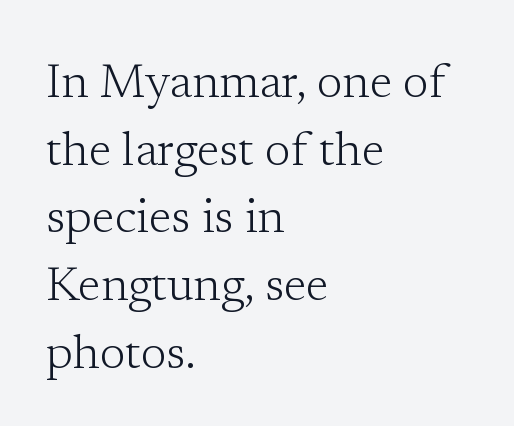
The image shows 47 px light serif type, upright; set left-aligned, normal line spacing (1.44x), normal letter spacing, not underlined; low stroke contrast and a medium x-height.
